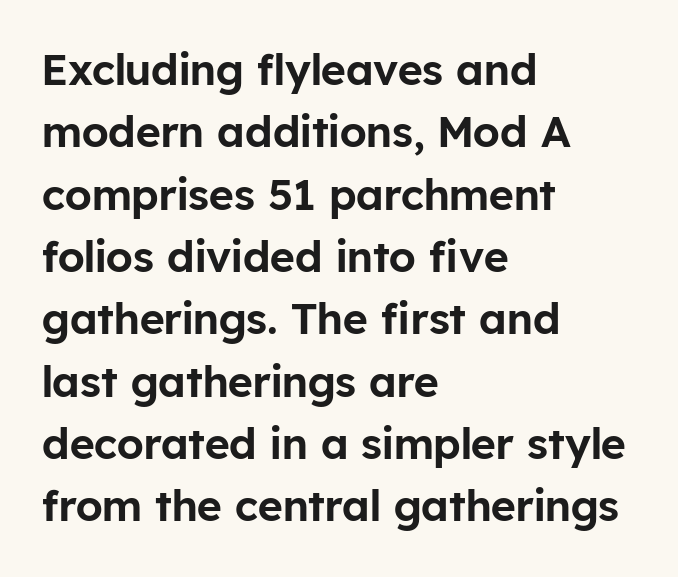
The image shows 43 px sans-serif type, upright; set left-aligned, normal line spacing (1.45x), normal letter spacing, not underlined; low stroke contrast and a medium x-height.
